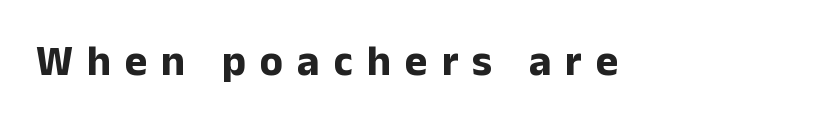
The image shows 43 px bold sans-serif type, upright; set unusually wide letter spacing (+0.32 em), not underlined; low stroke contrast and a medium x-height.
